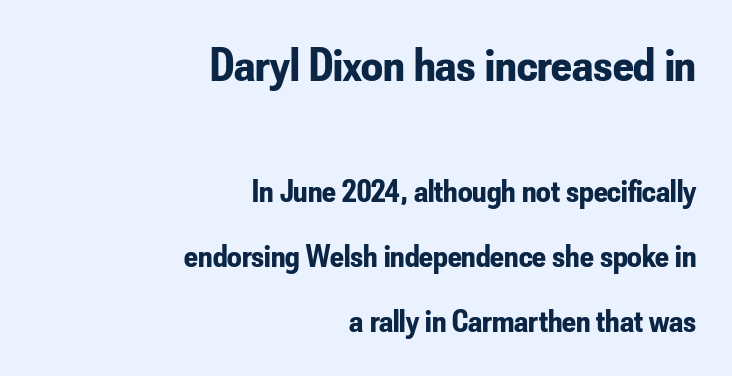
Q: Is the text bold? A: Yes.
Q: Is the text italic (slanted)? A: No, it is upright.
Q: Is the typeface a serif or a sans-serif typeface? A: Sans-serif.
Q: Is the text underlined? A: No.
Q: How is the paragraph aligned? A: Right-aligned.
Q: Is the spacing between letters normal or unusually wide? A: Normal.
Q: Is the spacing between lines tight, normal or loose? A: Loose.
Q: Which block of text is set in a larger size, the first (top) or the second (bottom)? A: The first (top) one.
Q: Width (condensed, normal, or wide)? A: Condensed.
Q: Stroke contrast? A: Low.
Q: x-height? A: Small.
Q: Monospaced? A: No.
